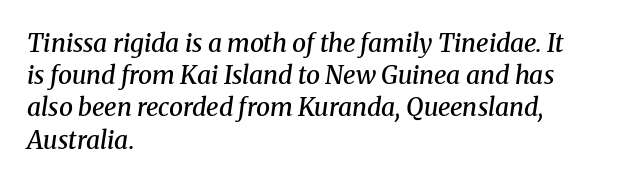
{"italic": "yes", "lean": "right", "slant_degrees": 8, "bold": "semi", "underline": "no", "align": "left", "line_spacing": "normal", "line_spacing_ratio": 1.29, "letter_spacing": "normal", "letter_spacing_em": 0.0, "glyph_px": 25}
